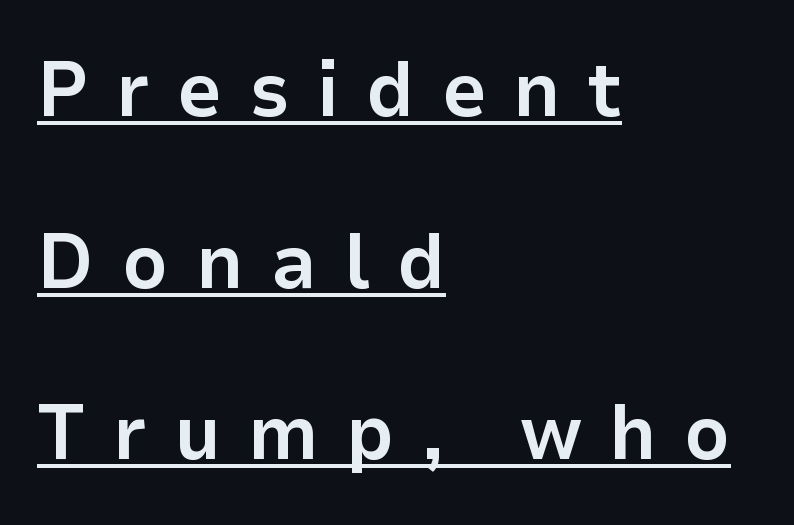
{"serif": "no", "italic": "no", "bold": "yes", "weight": "bold", "width": "normal", "stroke_contrast": "low", "x_height": "medium", "monospaced": "no", "underline": "yes", "align": "left", "line_spacing": "loose", "line_spacing_ratio": 2.2, "letter_spacing": "wide", "letter_spacing_em": 0.35, "glyph_px": 78}
